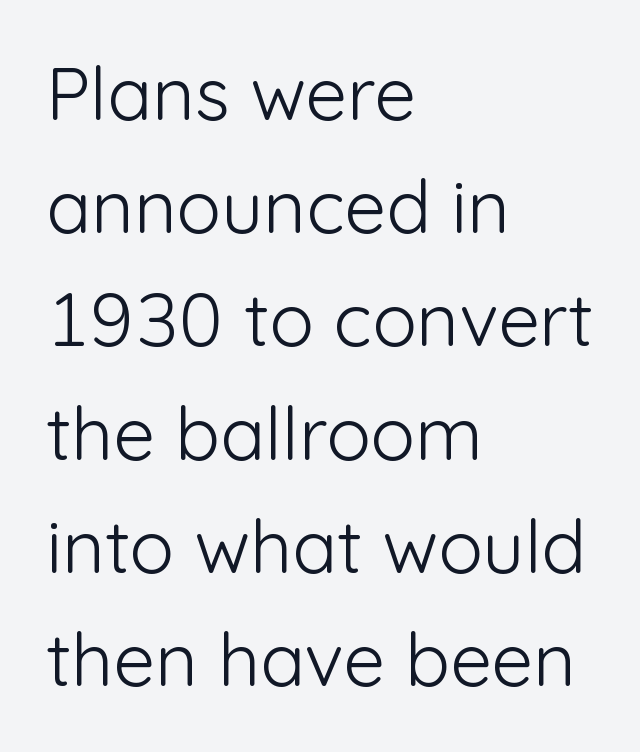
The image shows 74 px light sans-serif type, upright; set left-aligned, normal line spacing (1.53x), normal letter spacing, not underlined; low stroke contrast and a medium x-height.
